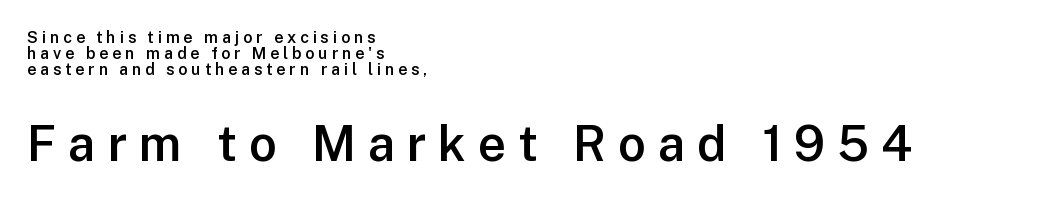
Q: Is the text bold? A: Semi-bold.
Q: Is the text italic (slanted)? A: No, it is upright.
Q: Is the typeface a serif or a sans-serif typeface? A: Sans-serif.
Q: Is the text underlined? A: No.
Q: How is the paragraph aligned? A: Left-aligned.
Q: Is the spacing between letters normal or unusually wide? A: Unusually wide.
Q: Is the spacing between lines tight, normal or loose? A: Tight.
Q: Which block of text is set in a larger size, the first (top) or the second (bottom)? A: The second (bottom) one.
Q: Width (condensed, normal, or wide)? A: Normal.
Q: Stroke contrast? A: Low.
Q: x-height? A: Medium.
Q: Monospaced? A: No.
